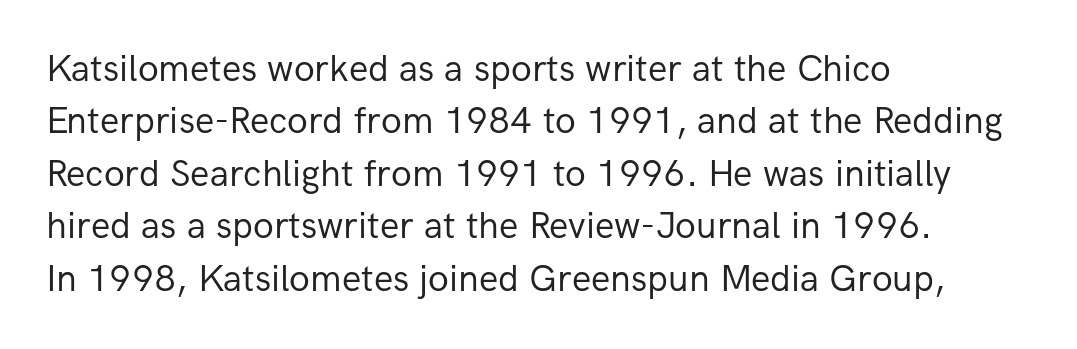
Q: Is the text bold? A: No.
Q: Is the text italic (slanted)? A: No, it is upright.
Q: Is the typeface a serif or a sans-serif typeface? A: Sans-serif.
Q: Is the text underlined? A: No.
Q: How is the paragraph aligned? A: Left-aligned.
Q: Is the spacing between letters normal or unusually wide? A: Normal.
Q: Is the spacing between lines tight, normal or loose? A: Normal.
Q: Width (condensed, normal, or wide)? A: Normal.
Q: Stroke contrast? A: Low.
Q: x-height? A: Medium.
Q: Monospaced? A: No.
